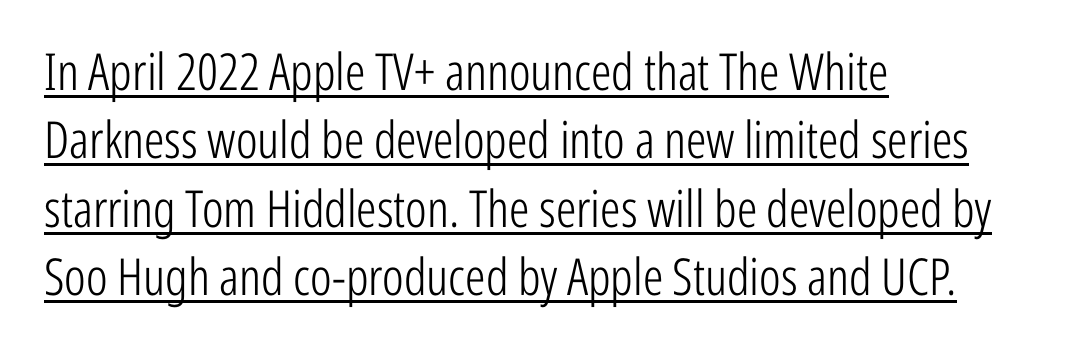
Q: Is the text bold? A: No.
Q: Is the text italic (slanted)? A: No, it is upright.
Q: Is the typeface a serif or a sans-serif typeface? A: Sans-serif.
Q: Is the text underlined? A: Yes.
Q: How is the paragraph aligned? A: Left-aligned.
Q: Is the spacing between letters normal or unusually wide? A: Normal.
Q: Is the spacing between lines tight, normal or loose? A: Normal.
Q: Width (condensed, normal, or wide)? A: Condensed.
Q: Stroke contrast? A: Low.
Q: x-height? A: Medium.
Q: Monospaced? A: No.
